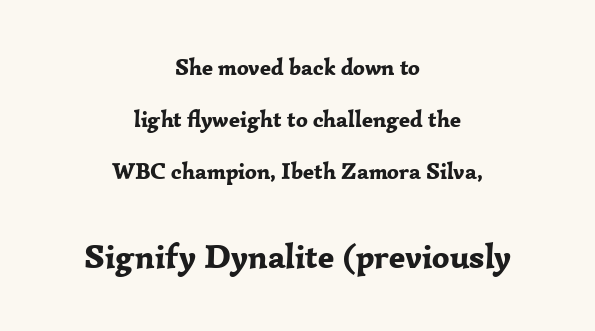
You can tell it's not italic because the verticals are truly vertical. A student would call this center alignment; a typographer would say set centered. What kind of face is this? One with serifs. Letters rest on an invisible, unmarked baseline.
